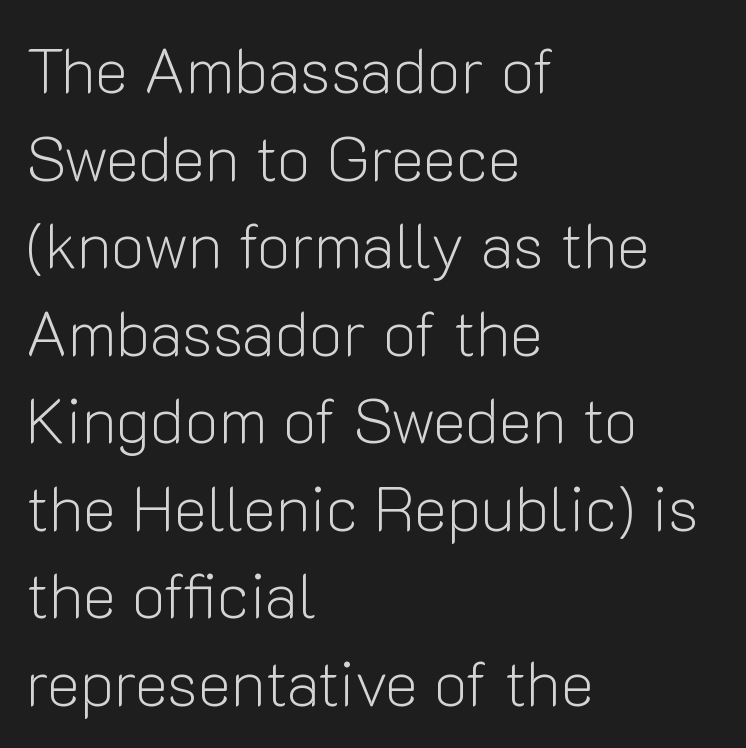
Q: Is the text bold? A: No.
Q: Is the text italic (slanted)? A: No, it is upright.
Q: Is the typeface a serif or a sans-serif typeface? A: Sans-serif.
Q: Is the text underlined? A: No.
Q: How is the paragraph aligned? A: Left-aligned.
Q: Is the spacing between letters normal or unusually wide? A: Normal.
Q: Is the spacing between lines tight, normal or loose? A: Normal.
Q: Width (condensed, normal, or wide)? A: Normal.
Q: Stroke contrast? A: Low.
Q: x-height? A: Medium.
Q: Monospaced? A: No.
